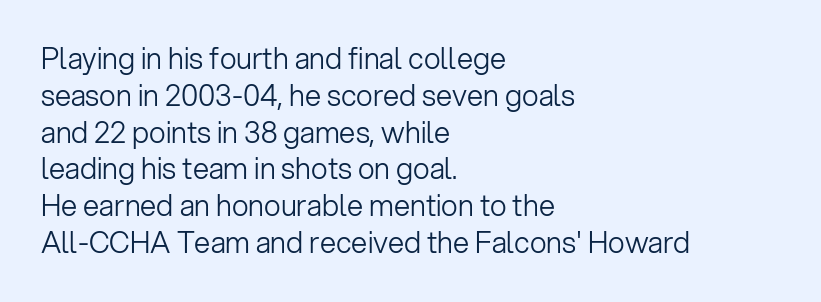
Spacing verdict: proportional, widths tailored to each character. A typesetter would call this zero additional tracking. The rendering uses a moderate line-height, typical for paragraphs. The font sits on the lighter half of the weight spectrum, regular included.
